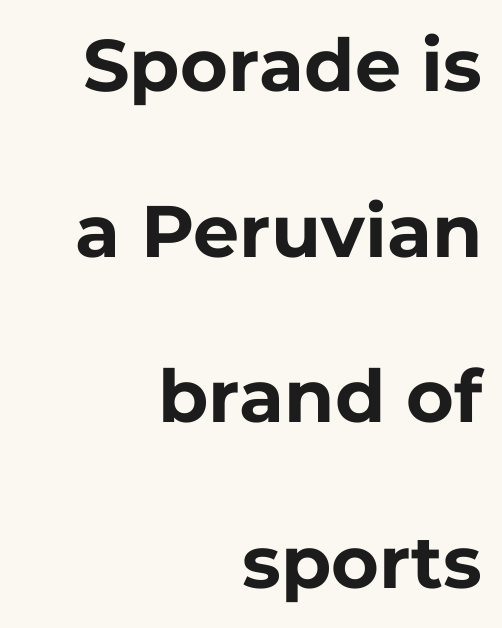
{"serif": "no", "italic": "no", "bold": "yes", "weight": "bold", "width": "normal", "stroke_contrast": "low", "x_height": "medium", "monospaced": "no", "underline": "no", "align": "right", "line_spacing": "loose", "line_spacing_ratio": 2.27, "letter_spacing": "normal", "letter_spacing_em": 0.0, "glyph_px": 73}
